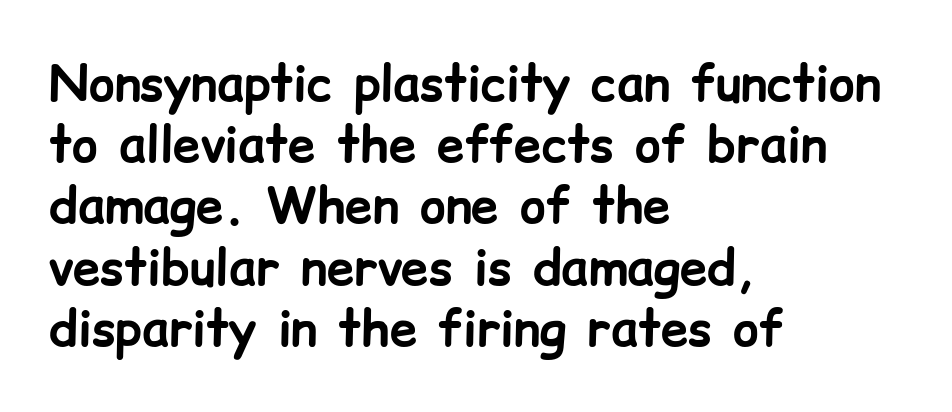
Q: Is the text bold? A: Yes.
Q: Is the text italic (slanted)? A: No, it is upright.
Q: Is the typeface a serif or a sans-serif typeface? A: Sans-serif.
Q: Is the text underlined? A: No.
Q: How is the paragraph aligned? A: Left-aligned.
Q: Is the spacing between letters normal or unusually wide? A: Normal.
Q: Is the spacing between lines tight, normal or loose? A: Normal.
Q: Width (condensed, normal, or wide)? A: Normal.
Q: Stroke contrast? A: Low.
Q: x-height? A: Medium.
Q: Monospaced? A: No.
